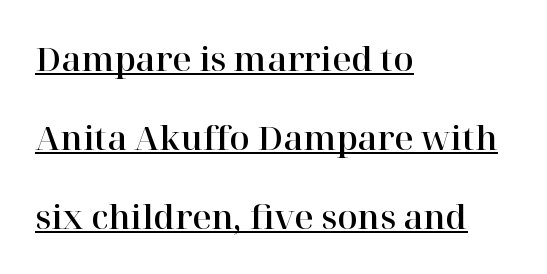
Q: Is the text italic (slanted)? A: No, it is upright.
Q: Is the typeface a serif or a sans-serif typeface? A: Serif.
Q: Is the text underlined? A: Yes.
Q: How is the paragraph aligned? A: Left-aligned.
Q: Is the spacing between letters normal or unusually wide? A: Normal.
Q: Is the spacing between lines tight, normal or loose? A: Loose.
Q: Width (condensed, normal, or wide)? A: Normal.
Q: Stroke contrast? A: High.
Q: x-height? A: Medium.
Q: Monospaced? A: No.
